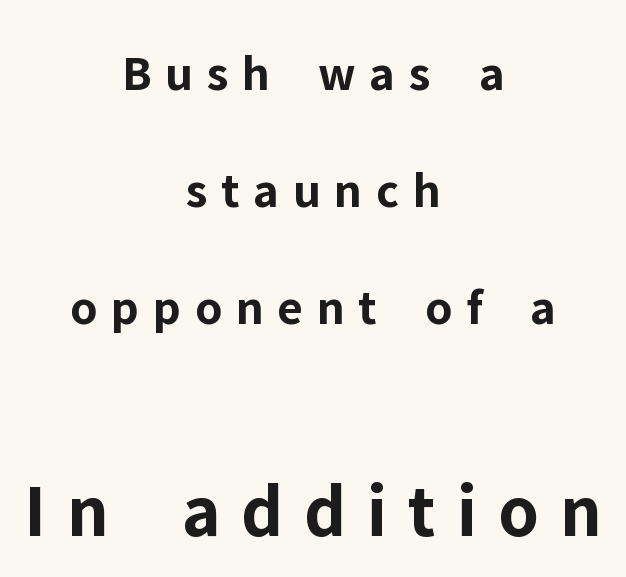
{"serif": "no", "italic": "no", "bold": "yes", "weight": "bold", "width": "normal", "stroke_contrast": "low", "x_height": "medium", "monospaced": "no", "underline": "no", "align": "center", "line_spacing": "loose", "line_spacing_ratio": 2.29, "letter_spacing": "wide", "letter_spacing_em": 0.27, "larger_block": "second", "size_ratio": 1.51, "glyph_px": 77}
